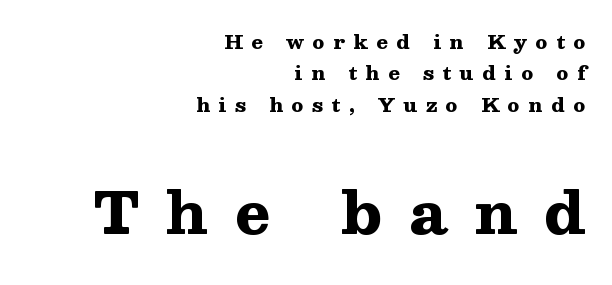
In terms of letterform style, serifs are clearly present. The rendering enlarges the type as you move from the upper chunk to the lower. Students, note that the glyphs here are deliberately spaced far apart. Characters remain perfectly vertical along every line. What's the leading like? Ordinary, nothing unusual.
